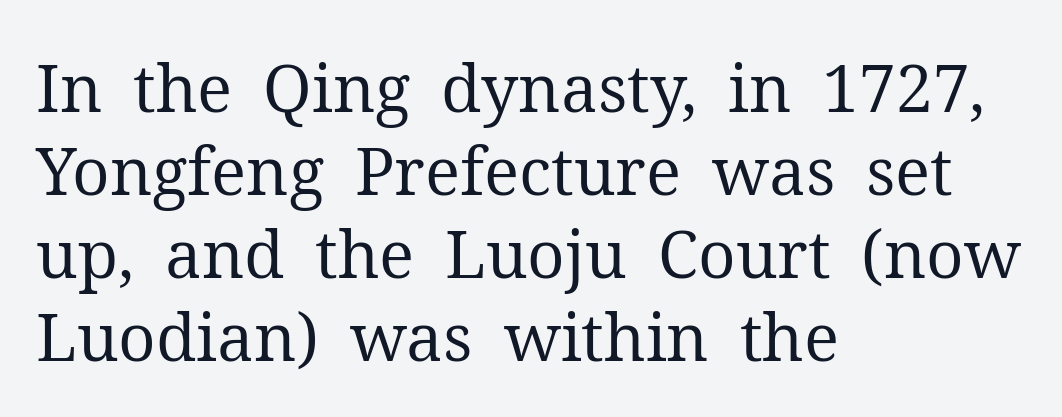
{"serif": "yes", "italic": "no", "bold": "no", "weight": "regular", "width": "normal", "stroke_contrast": "medium", "x_height": "medium", "monospaced": "no", "underline": "no", "align": "left", "line_spacing": "normal", "line_spacing_ratio": 1.26, "letter_spacing": "normal", "letter_spacing_em": 0.0, "glyph_px": 66}
